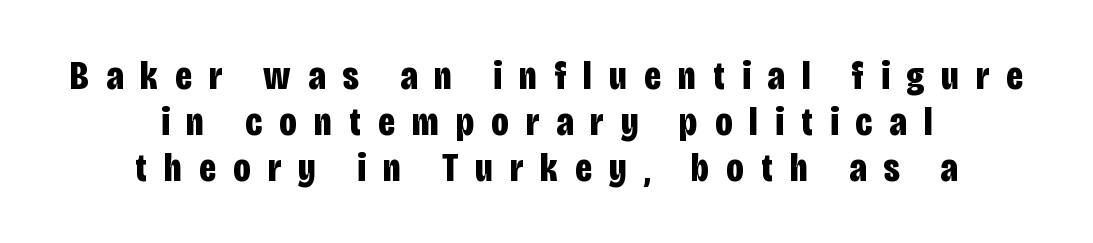
Very little white space separates one row of letters from the next. Glance below the letters and you will spot only blank space. Visually the block forms a symmetrical silhouette, jagged on both flanks. Each letter keeps its own natural width here, so spacing adapts to shape.
